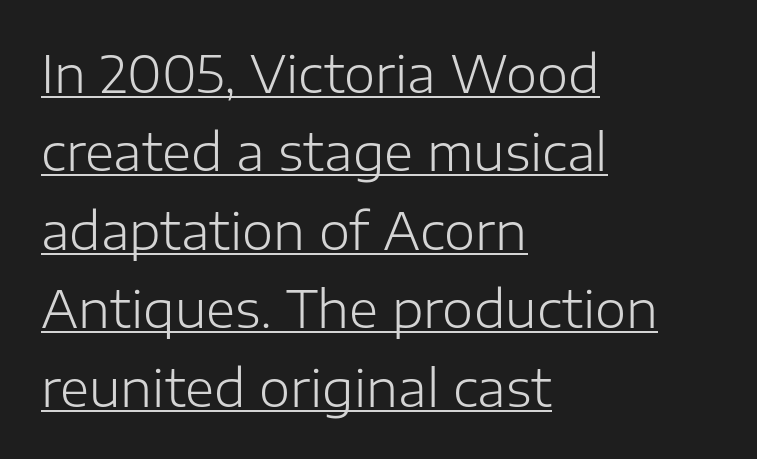
The image shows 50 px light sans-serif type, upright; set left-aligned, normal line spacing (1.57x), normal letter spacing, underlined; low stroke contrast and a medium x-height.
